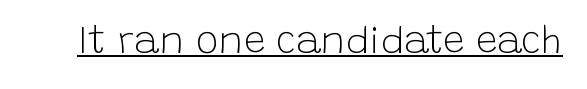
The typography opts for an upright posture over an oblique one. This is sans-serif lettering, the kind often seen on screens and signage. Has an underline been added? It has. Do the characters align in a grid? No, the font is proportional. Between one letter and the next there's only the usual sliver of space.
